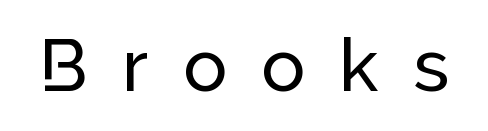
The image shows 73 px sans-serif type, upright; set unusually wide letter spacing (+0.47 em), not underlined; low stroke contrast and a medium x-height.
